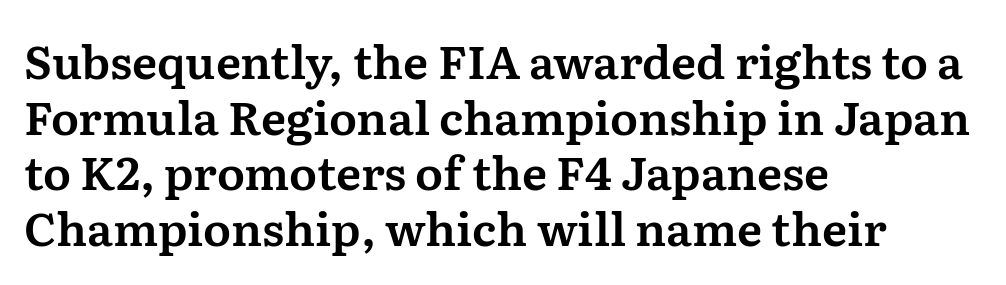
{"serif": "yes", "italic": "no", "width": "normal", "stroke_contrast": "medium", "x_height": "medium", "monospaced": "no", "underline": "no", "align": "left", "line_spacing_ratio": 1.21, "letter_spacing": "normal", "letter_spacing_em": 0.0, "glyph_px": 46}
